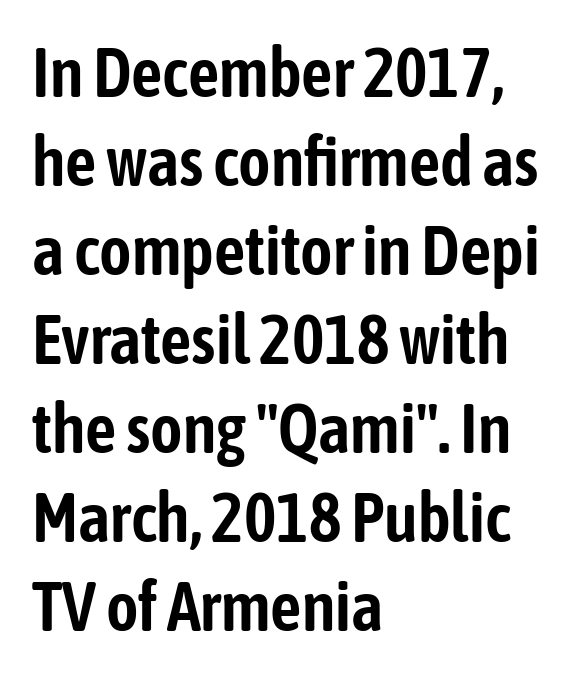
The image shows 69 px condensed sans-serif type, upright; set left-aligned, normal line spacing (1.29x), normal letter spacing, not underlined; low stroke contrast and a medium x-height.
